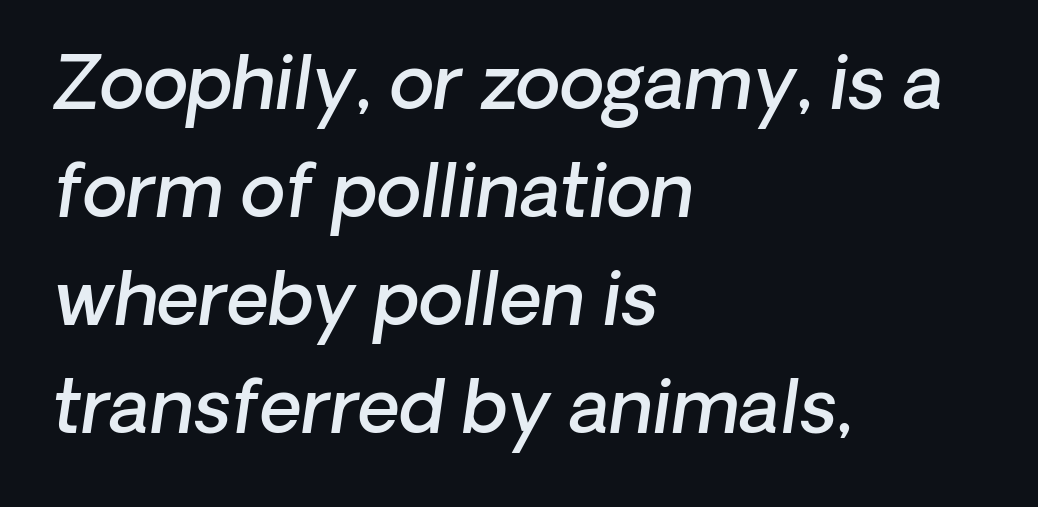
A typesetter would call this proportional, since set widths differ per character. Bare-footed words on every line. In CSS terms this would be text-align: left. A typesetter would call this leading conventional body-copy spacing. These lines keep a tight, regular rhythm from letter to letter.
